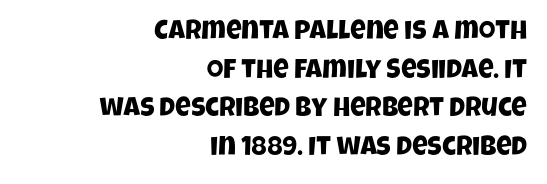
The image shows 27 px text type; set right-aligned, normal line spacing (1.43x), normal letter spacing, not underlined.
